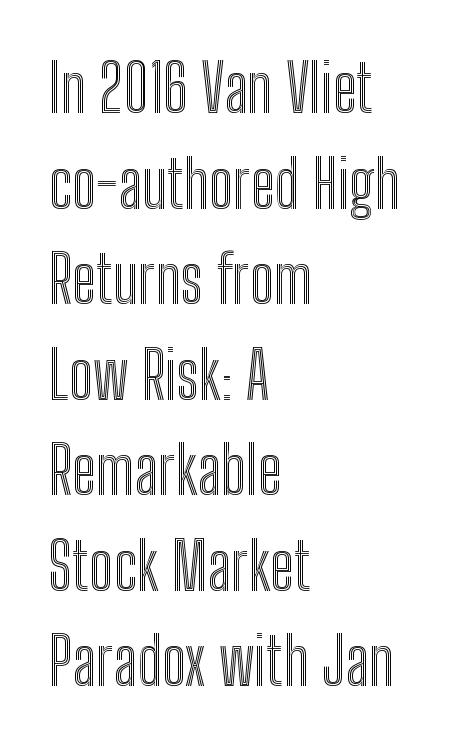
Q: Is the text italic (slanted)? A: No, it is upright.
Q: Is the text underlined? A: No.
Q: How is the paragraph aligned? A: Left-aligned.
Q: Is the spacing between letters normal or unusually wide? A: Normal.
Q: Is the spacing between lines tight, normal or loose? A: Normal.
Q: Width (condensed, normal, or wide)? A: Condensed.
Q: x-height? A: Medium.
Q: Monospaced? A: No.
